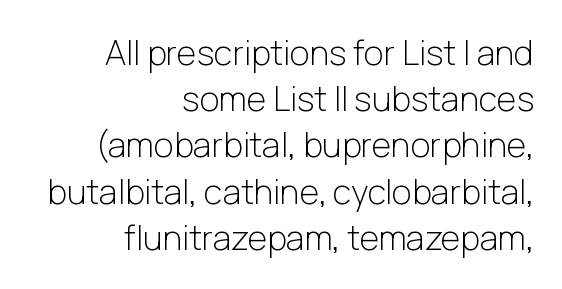
Q: Is the text bold? A: No.
Q: Is the text italic (slanted)? A: No, it is upright.
Q: Is the typeface a serif or a sans-serif typeface? A: Sans-serif.
Q: Is the text underlined? A: No.
Q: How is the paragraph aligned? A: Right-aligned.
Q: Is the spacing between letters normal or unusually wide? A: Normal.
Q: Is the spacing between lines tight, normal or loose? A: Normal.
Q: Width (condensed, normal, or wide)? A: Normal.
Q: Stroke contrast? A: Low.
Q: x-height? A: Medium.
Q: Monospaced? A: No.
